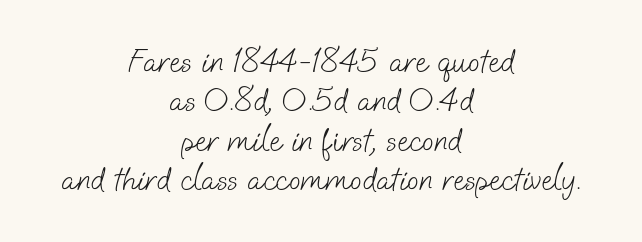
In CSS terms this would be text-align: center. Tracking value appears to be zero — textbook default spacing. You could not count columns in this text — the font is proportionally spaced. The face looks like a standard text weight, possibly lighter.
